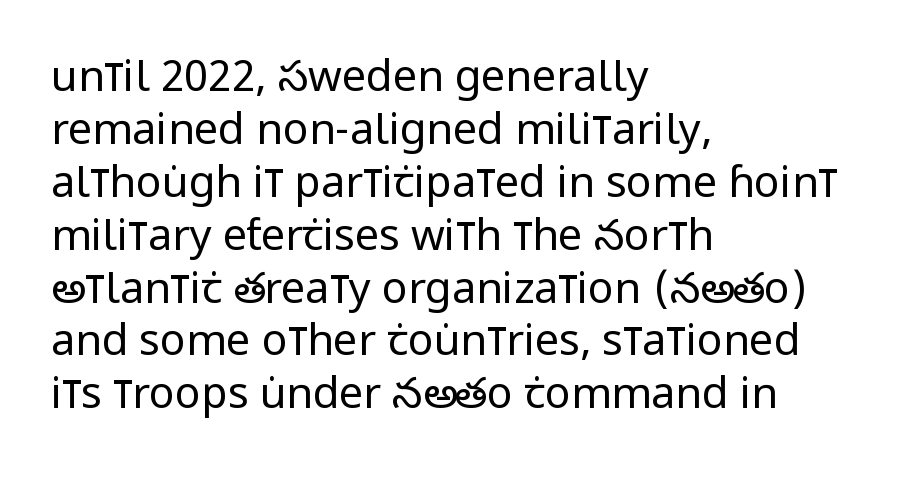
{"serif": "no", "italic": "no", "bold": "no", "weight": "regular", "width": "condensed", "stroke_contrast": "low", "x_height": "large", "monospaced": "no", "underline": "no", "align": "left", "line_spacing_ratio": 1.23, "letter_spacing": "normal", "letter_spacing_em": 0.0, "glyph_px": 43}
